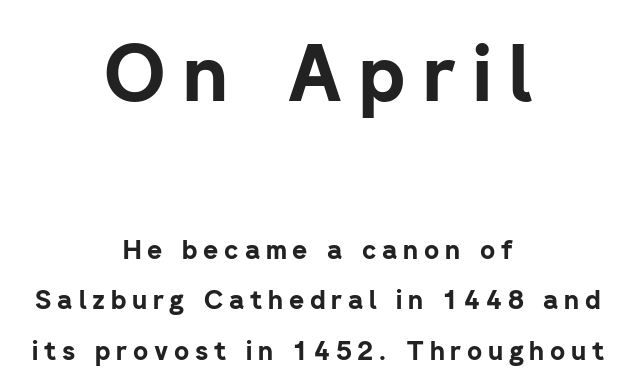
Q: Is the text bold? A: Yes.
Q: Is the text italic (slanted)? A: No, it is upright.
Q: Is the typeface a serif or a sans-serif typeface? A: Sans-serif.
Q: Is the text underlined? A: No.
Q: How is the paragraph aligned? A: Centered.
Q: Is the spacing between letters normal or unusually wide? A: Unusually wide.
Q: Is the spacing between lines tight, normal or loose? A: Loose.
Q: Which block of text is set in a larger size, the first (top) or the second (bottom)? A: The first (top) one.
Q: Width (condensed, normal, or wide)? A: Normal.
Q: Stroke contrast? A: Low.
Q: x-height? A: Medium.
Q: Monospaced? A: No.
